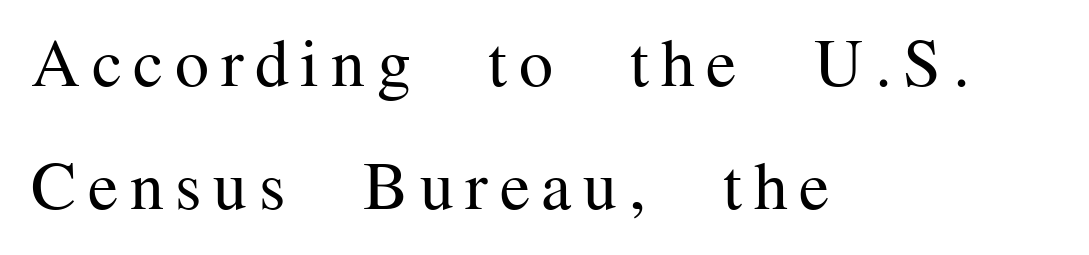
A typesetter would call this proportional, since set widths differ per character. Are there feet on the stems? There are — it's a serif. Is the type heavy? It reads as light-to-regular instead. Layout note: lines flush left. The letters stand straight up with perfectly vertical stems. Decoration check: the copy has no underline.
